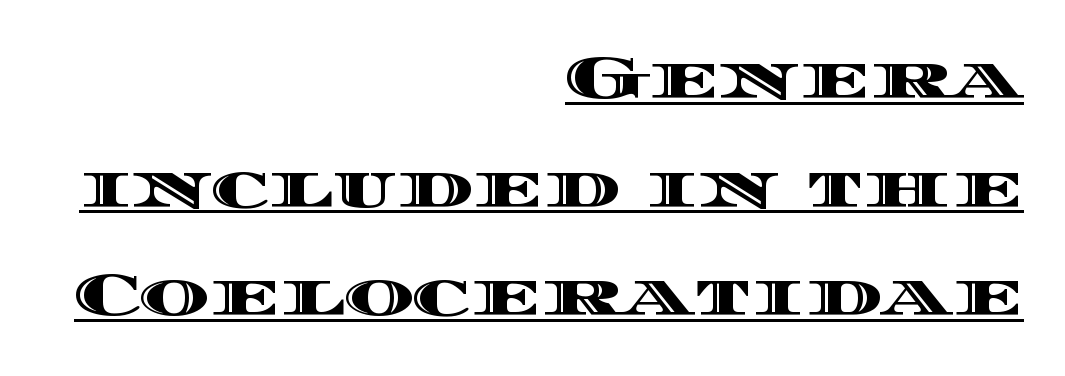
The image shows 60 px wide type, upright; set right-aligned, line spacing 1.81x, normal letter spacing, underlined; a large x-height.
